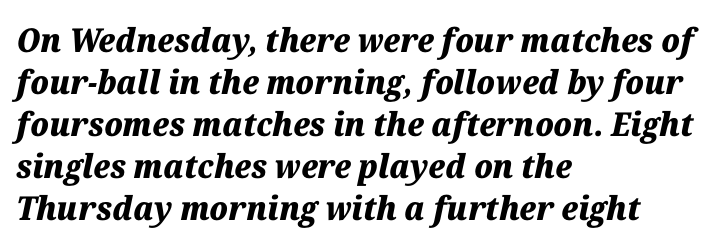
Q: Is the text bold? A: Yes.
Q: Is the text italic (slanted)? A: Yes, it leans right by about 12 degrees.
Q: Is the text underlined? A: No.
Q: How is the paragraph aligned? A: Left-aligned.
Q: Is the spacing between letters normal or unusually wide? A: Normal.
Q: Is the spacing between lines tight, normal or loose? A: Normal.
Q: Width (condensed, normal, or wide)? A: Normal.
Q: Stroke contrast? A: Medium.
Q: x-height? A: Medium.
Q: Monospaced? A: No.
